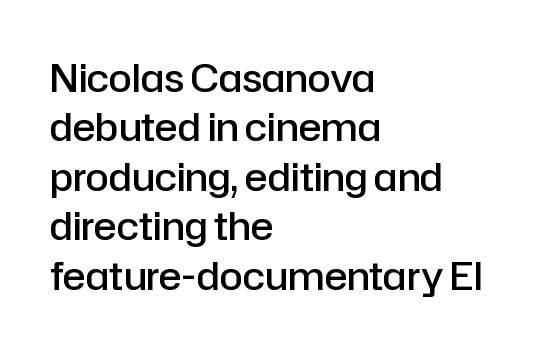
Q: Is the text bold? A: Semi-bold.
Q: Is the text italic (slanted)? A: No, it is upright.
Q: Is the typeface a serif or a sans-serif typeface? A: Sans-serif.
Q: Is the text underlined? A: No.
Q: How is the paragraph aligned? A: Left-aligned.
Q: Is the spacing between letters normal or unusually wide? A: Normal.
Q: Is the spacing between lines tight, normal or loose? A: Normal.
Q: Width (condensed, normal, or wide)? A: Normal.
Q: Stroke contrast? A: Low.
Q: x-height? A: Medium.
Q: Monospaced? A: No.
